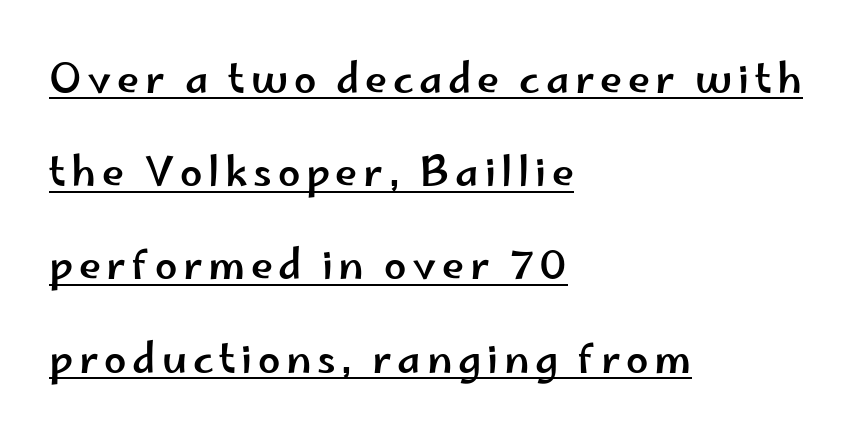
Loosely led — the rows are spread out. Characters remain perfectly vertical along every line. This rendering uses left alignment, leaving the right contour irregular. This sample has the flowing, uneven cadence of proportional lettering.
